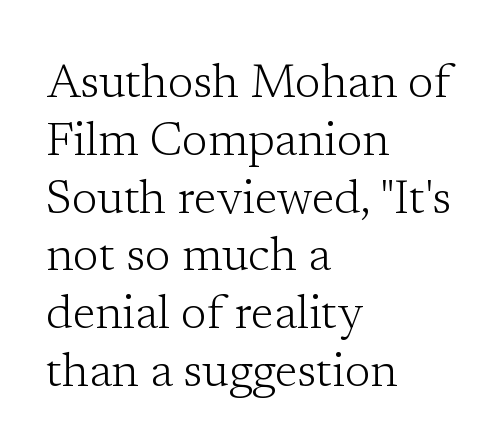
{"serif": "yes", "italic": "no", "bold": "no", "weight": "light", "width": "normal", "stroke_contrast": "low", "x_height": "medium", "monospaced": "no", "underline": "no", "align": "left", "line_spacing_ratio": 1.23, "letter_spacing": "normal", "letter_spacing_em": 0.0, "glyph_px": 47}
